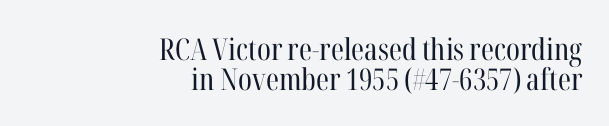
The image shows 30 px regular-weight, condensed serif type, upright; set right-aligned, tight line spacing (1.0x), normal letter spacing, not underlined; high stroke contrast and a medium x-height.
